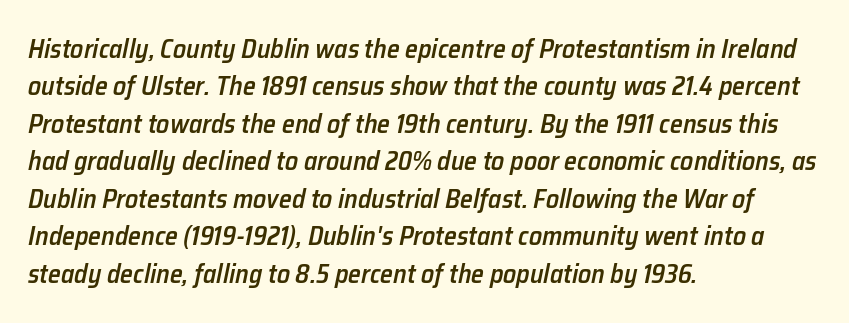
The image shows 26 px text type, italic (leaning right); set left-aligned, normal line spacing (1.44x), normal letter spacing, not underlined.
